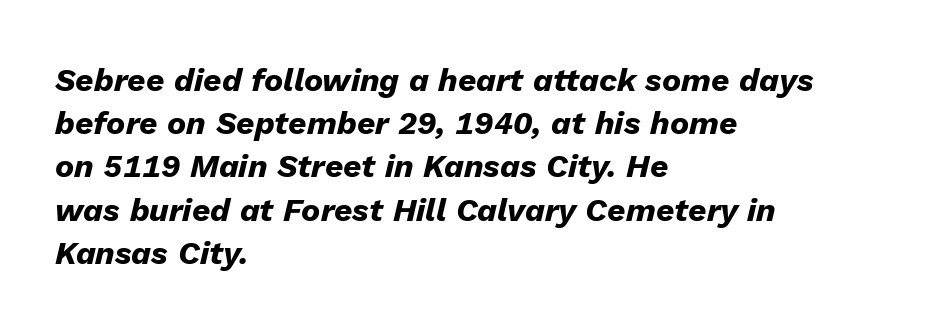
The image shows 32 px heavy type, italic (leaning right); set left-aligned, normal line spacing (1.35x), normal letter spacing, not underlined; low stroke contrast and a medium x-height.
